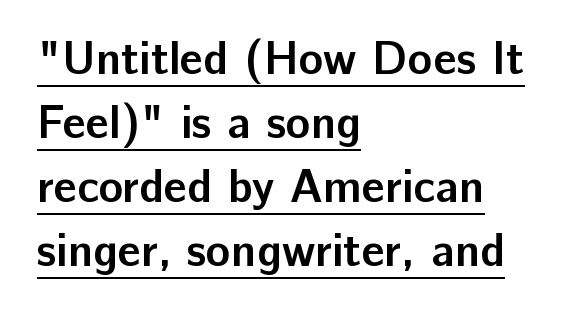
The image shows 46 px semibold sans-serif type, upright; set left-aligned, normal line spacing (1.39x), normal letter spacing, underlined; low stroke contrast and a medium x-height.
